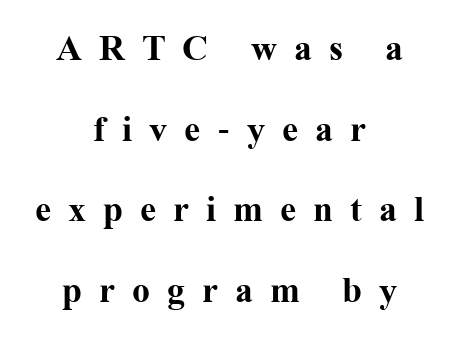
Q: Is the text bold? A: Yes.
Q: Is the text italic (slanted)? A: No, it is upright.
Q: Is the typeface a serif or a sans-serif typeface? A: Serif.
Q: Is the text underlined? A: No.
Q: How is the paragraph aligned? A: Centered.
Q: Is the spacing between letters normal or unusually wide? A: Unusually wide.
Q: Is the spacing between lines tight, normal or loose? A: Loose.
Q: Width (condensed, normal, or wide)? A: Normal.
Q: Stroke contrast? A: Medium.
Q: x-height? A: Medium.
Q: Monospaced? A: No.
